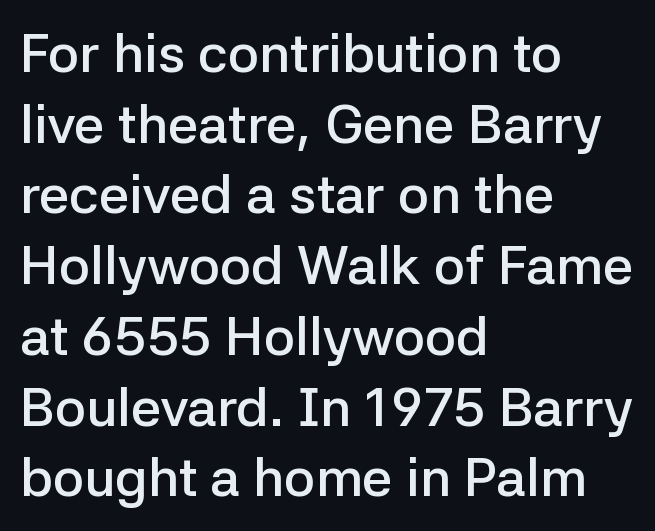
The image shows 54 px semibold sans-serif type, upright; set left-aligned, normal line spacing (1.31x), normal letter spacing, not underlined; low stroke contrast and a medium x-height.
